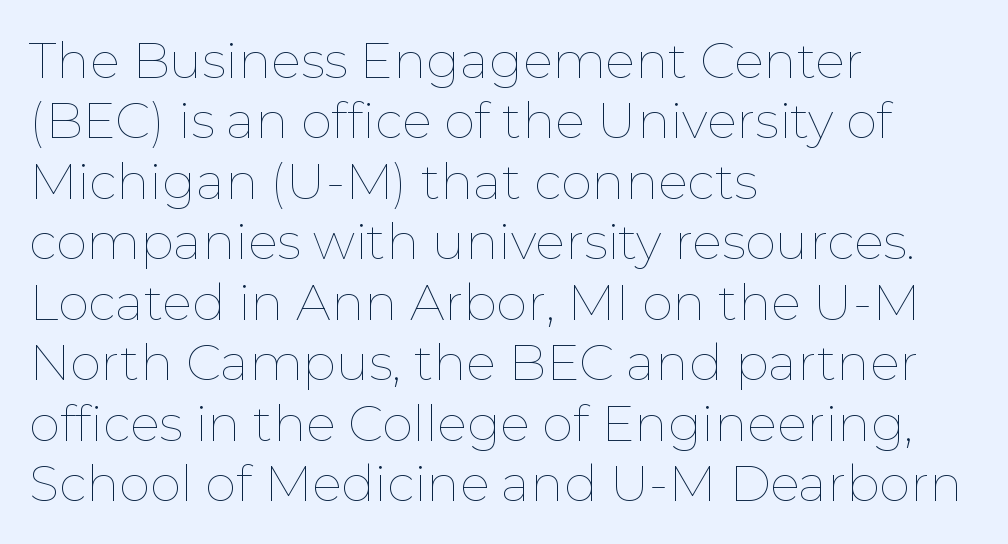
Quick note: underline off. Rendered with straight, roman letterforms. Varying glyph widths throughout — classic text-font behaviour. Observe the ordinary spacing: letters are neighbours, not strangers. Stems here are at most as thick as an everyday book face. Line starts are locked; line ends wander.
